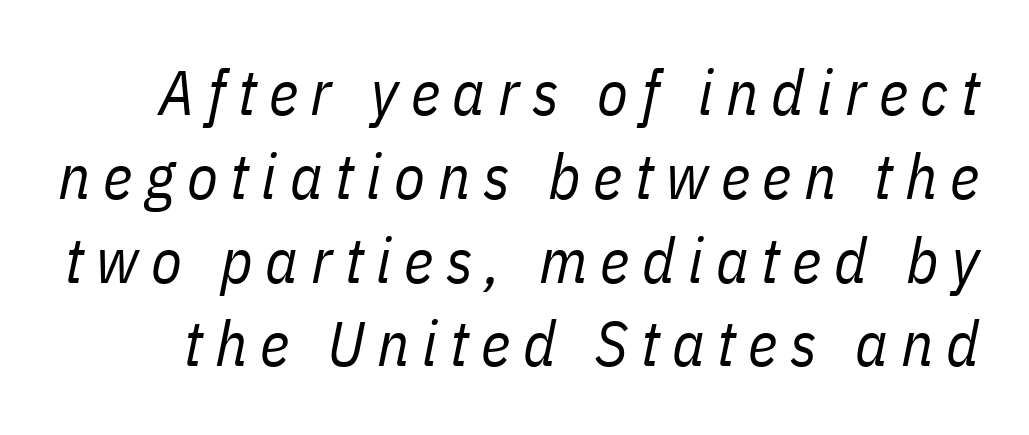
The image shows 63 px regular-weight, condensed type, italic (leaning right); set normal line spacing (1.33x), unusually wide letter spacing (+0.2 em), not underlined; low stroke contrast and a medium x-height.
